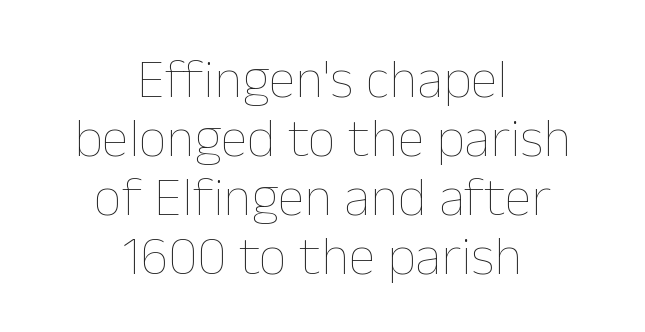
{"italic": "no", "bold": "no", "weight": "thin", "width": "normal", "stroke_contrast": "low", "x_height": "medium", "monospaced": "no", "underline": "no", "align": "center", "line_spacing": "tight", "line_spacing_ratio": 1.07, "letter_spacing": "normal", "letter_spacing_em": 0.0, "glyph_px": 55}
